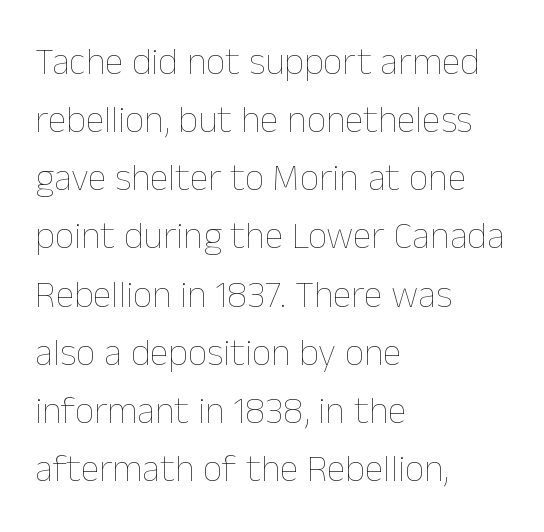
{"italic": "no", "bold": "no", "weight": "thin", "width": "normal", "stroke_contrast": "low", "x_height": "medium", "monospaced": "no", "underline": "no", "align": "left", "line_spacing": "normal", "line_spacing_ratio": 1.53, "letter_spacing": "normal", "letter_spacing_em": 0.0, "glyph_px": 38}
